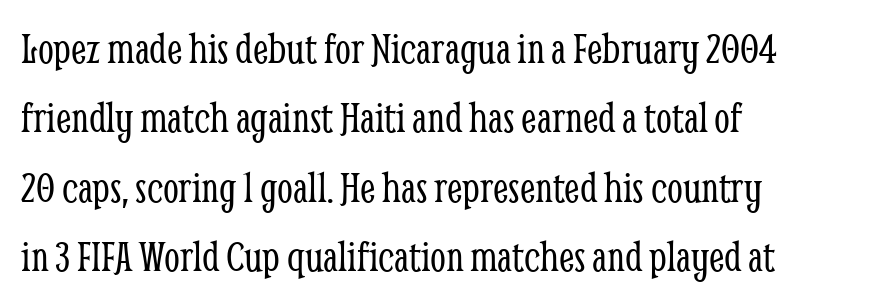
Characters follow at the spacing the type designer built in. The baseline area is clear. The face used here is proportionally spaced, like ordinary book or web type. Heft: none added — not bold. The rendering uses a moderate line-height, typical for paragraphs. Italic? Not at all — the glyphs are vertical.
